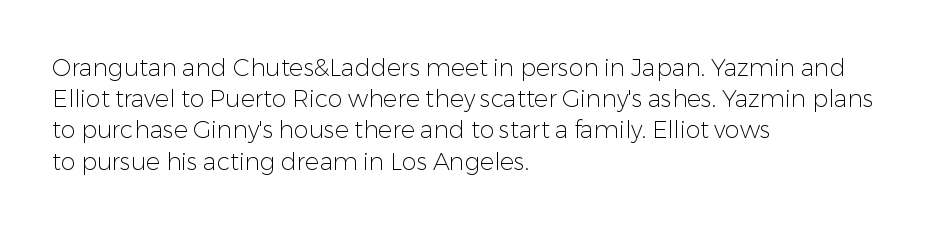
The ragged edge is on the right, which tells us the setting is flush left. The passage shown is not underscored anywhere. These lines were composed using upright roman letters. This sample uses plain, unmodified letter spacing. Reading down the column, the eye jumps a familiar distance to each next line.
